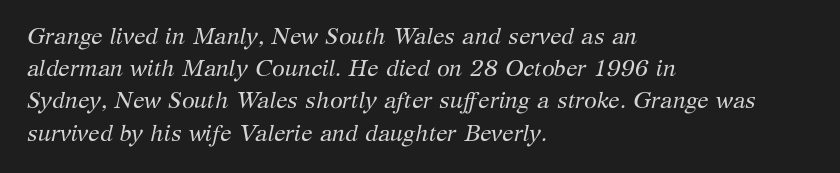
The image shows 23 px text type, italic (leaning right); set left-aligned, normal line spacing (1.4x), normal letter spacing, not underlined.
